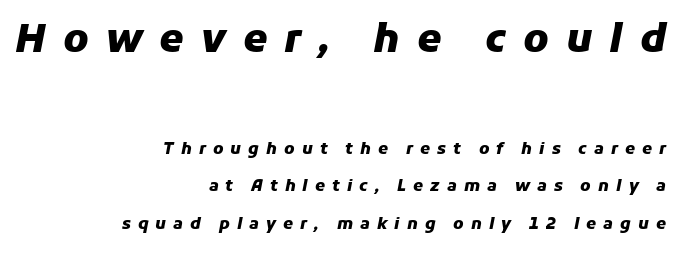
{"italic": "yes", "lean": "right", "slant_degrees": 11, "bold": "yes", "weight": "heavy", "width": "normal", "stroke_contrast": "low", "x_height": "medium", "monospaced": "no", "underline": "no", "align": "right", "line_spacing": "loose", "line_spacing_ratio": 2.35, "letter_spacing": "wide", "letter_spacing_em": 0.44, "larger_block": "first", "size_ratio": 2.44, "glyph_px": 39}
